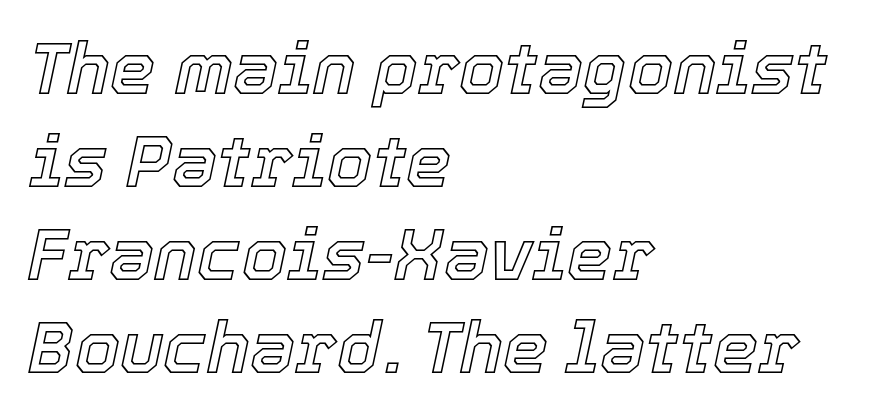
Q: Is the text italic (slanted)? A: Yes, it leans right by about 12 degrees.
Q: Is the text underlined? A: No.
Q: How is the paragraph aligned? A: Left-aligned.
Q: Is the spacing between letters normal or unusually wide? A: Normal.
Q: Is the spacing between lines tight, normal or loose? A: Normal.
Q: Width (condensed, normal, or wide)? A: Normal.
Q: x-height? A: Medium.
Q: Monospaced? A: No.
